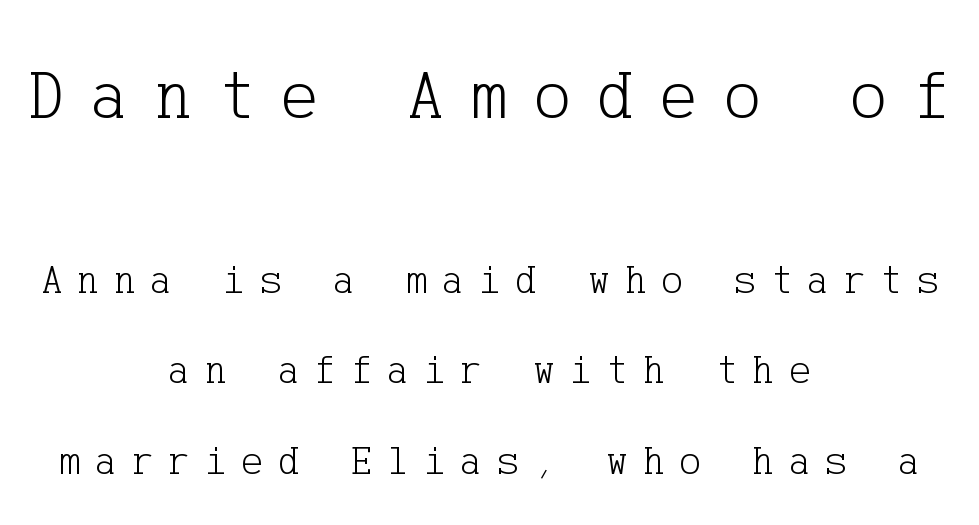
Italic? Not at all — the glyphs are vertical. Tracking value appears strongly positive — letters spread wide. Which margin do the lines hug? Neither — every line sits in the middle. The designer went with a serif here, giving each stem small feet. The line-height multiplier appears high, well above default.
